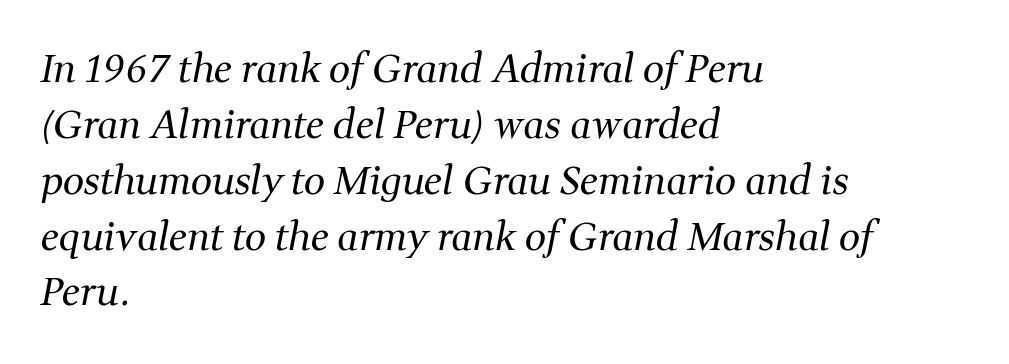
Q: Is the text bold? A: No.
Q: Is the text italic (slanted)? A: Yes, it leans right by about 11 degrees.
Q: Is the typeface a serif or a sans-serif typeface? A: Serif.
Q: Is the text underlined? A: No.
Q: How is the paragraph aligned? A: Left-aligned.
Q: Is the spacing between letters normal or unusually wide? A: Normal.
Q: Is the spacing between lines tight, normal or loose? A: Normal.
Q: Width (condensed, normal, or wide)? A: Normal.
Q: Stroke contrast? A: Medium.
Q: x-height? A: Medium.
Q: Monospaced? A: No.
